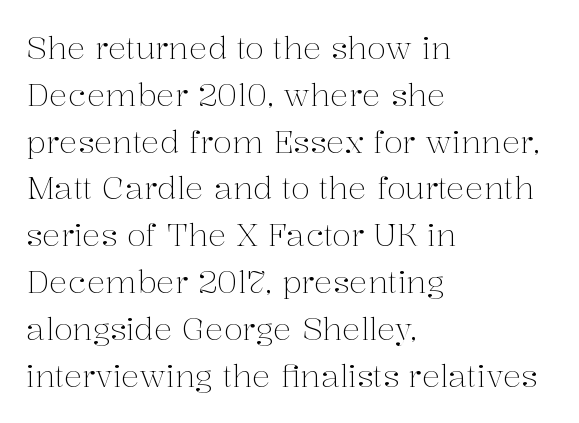
Reading down the column, the eye jumps a familiar distance to each next line. Is this a fixed-width face? No — the glyphs have proportional, varying widths. The type family on display is of the serif kind. This sample is left-justified, so line endings fall wherever the words run out.
